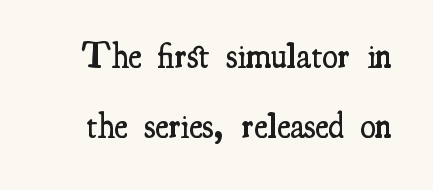
{"serif": "yes", "italic": "no", "bold": "semi", "weight": "semibold", "width": "condensed", "stroke_contrast": "medium", "x_height": "small", "monospaced": "no", "underline": "no", "line_spacing": "loose", "line_spacing_ratio": 1.95, "letter_spacing": "normal", "letter_spacing_em": 0.0, "glyph_px": 36}
